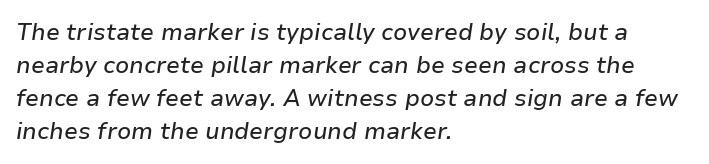
These lines sit exactly where default settings would place them. This rendering leaves character spacing at its baseline value. Quick note: underline off. You can tell it's italic because the verticals aren't actually vertical. Teacher's note: observe the even left margin — that is flush-left alignment.
